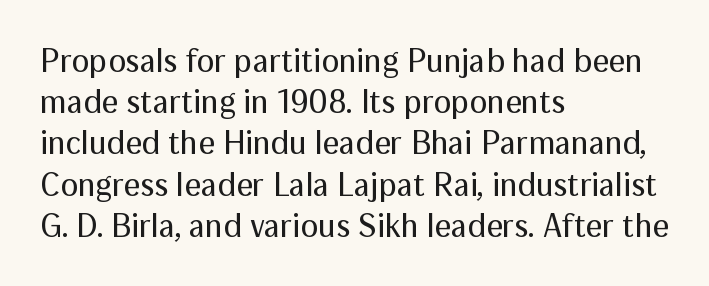
Q: Is the text bold? A: No.
Q: Is the text italic (slanted)? A: No, it is upright.
Q: Is the typeface a serif or a sans-serif typeface? A: Sans-serif.
Q: Is the text underlined? A: No.
Q: How is the paragraph aligned? A: Left-aligned.
Q: Is the spacing between letters normal or unusually wide? A: Normal.
Q: Is the spacing between lines tight, normal or loose? A: Normal.
Q: Width (condensed, normal, or wide)? A: Normal.
Q: Stroke contrast? A: Medium.
Q: x-height? A: Medium.
Q: Monospaced? A: No.
